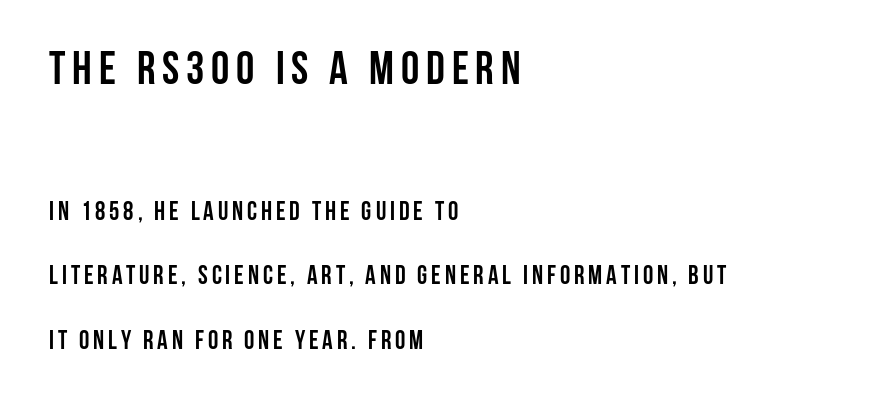
{"serif": "no", "italic": "no", "bold": "yes", "weight": "semibold", "width": "condensed", "stroke_contrast": "low", "x_height": "large", "monospaced": "no", "underline": "no", "align": "left", "line_spacing": "loose", "line_spacing_ratio": 2.48, "larger_block": "first", "size_ratio": 1.77, "glyph_px": 46}
